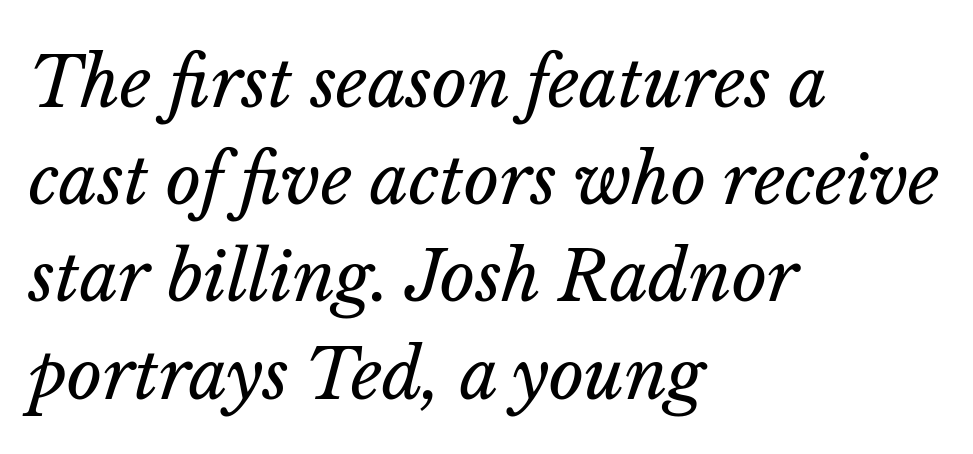
Q: Is the text bold? A: No.
Q: Is the text italic (slanted)? A: Yes, it leans right by about 14 degrees.
Q: Is the text underlined? A: No.
Q: How is the paragraph aligned? A: Left-aligned.
Q: Is the spacing between letters normal or unusually wide? A: Normal.
Q: Is the spacing between lines tight, normal or loose? A: Normal.
Q: Width (condensed, normal, or wide)? A: Normal.
Q: Stroke contrast? A: Low.
Q: x-height? A: Medium.
Q: Monospaced? A: No.
